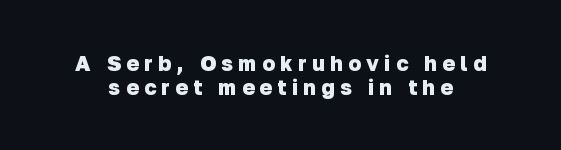
Every letter is thick-stroked: bold, no question. The string is rendered with underlining switched off. Each new line begins almost immediately beneath the previous one. The horizontal fit of the characters is loose and conspicuously gappy.
